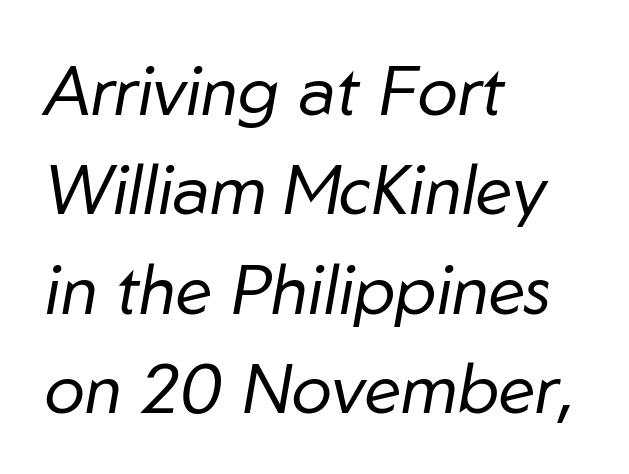
The image shows 68 px regular-weight type, italic (leaning right); set left-aligned, normal line spacing (1.46x), normal letter spacing, not underlined; low stroke contrast and a medium x-height.
